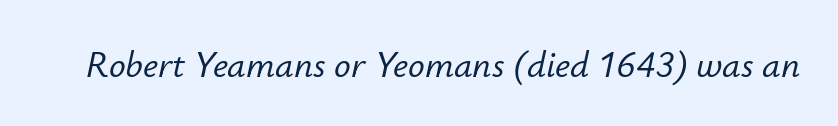
The image shows 37 px text type, italic (leaning right); set normal letter spacing, not underlined; low stroke contrast and a small x-height.
